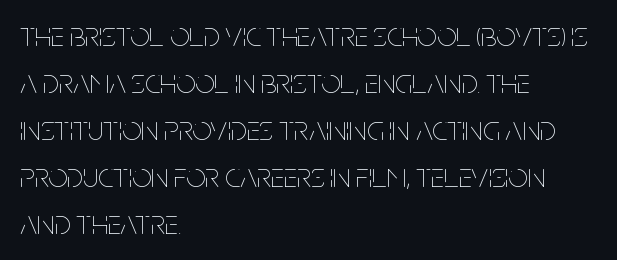
{"italic": "no", "bold": "no", "weight": "thin", "width": "condensed", "stroke_contrast": "low", "x_height": "large", "monospaced": "no", "underline": "no", "align": "left", "line_spacing": "normal", "line_spacing_ratio": 1.38, "letter_spacing": "normal", "letter_spacing_em": 0.0, "glyph_px": 34}
